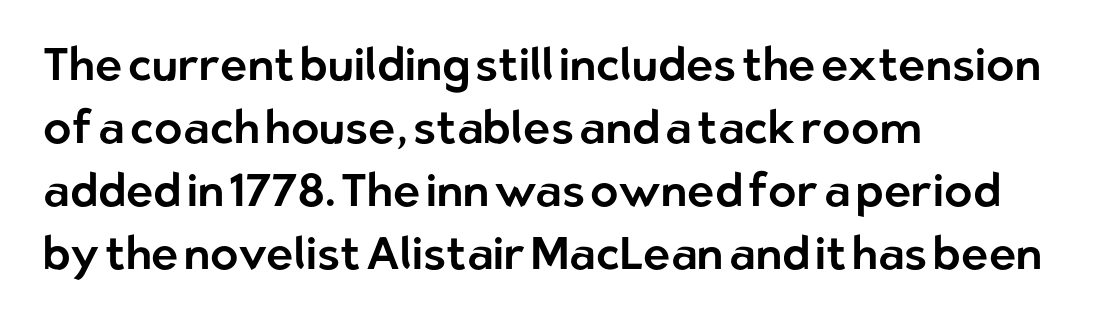
Quick note: underline off. The compositor pushed each line to the left boundary. Vertical strokes here are truly vertical. The face used here is proportionally spaced, like ordinary book or web type. A typesetter would call this leading conventional body-copy spacing.
